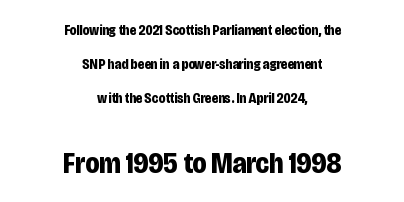
The image shows 29 px bold, condensed sans-serif type, upright; set centered, loose line spacing (2.42x), normal letter spacing, not underlined; the second (bottom) block is 2.07x larger; low stroke contrast and a large x-height.
